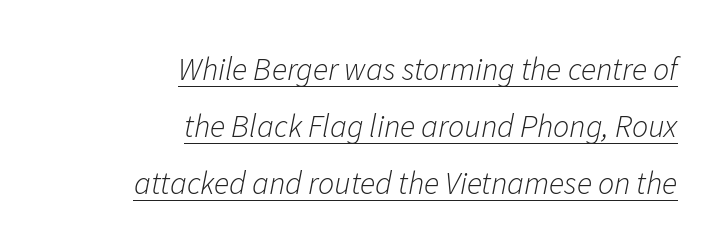
Q: Is the text bold? A: No.
Q: Is the text italic (slanted)? A: Yes, it leans right by about 11 degrees.
Q: Is the text underlined? A: Yes.
Q: How is the paragraph aligned? A: Right-aligned.
Q: Is the spacing between letters normal or unusually wide? A: Normal.
Q: Width (condensed, normal, or wide)? A: Normal.
Q: Stroke contrast? A: Low.
Q: x-height? A: Medium.
Q: Monospaced? A: No.
